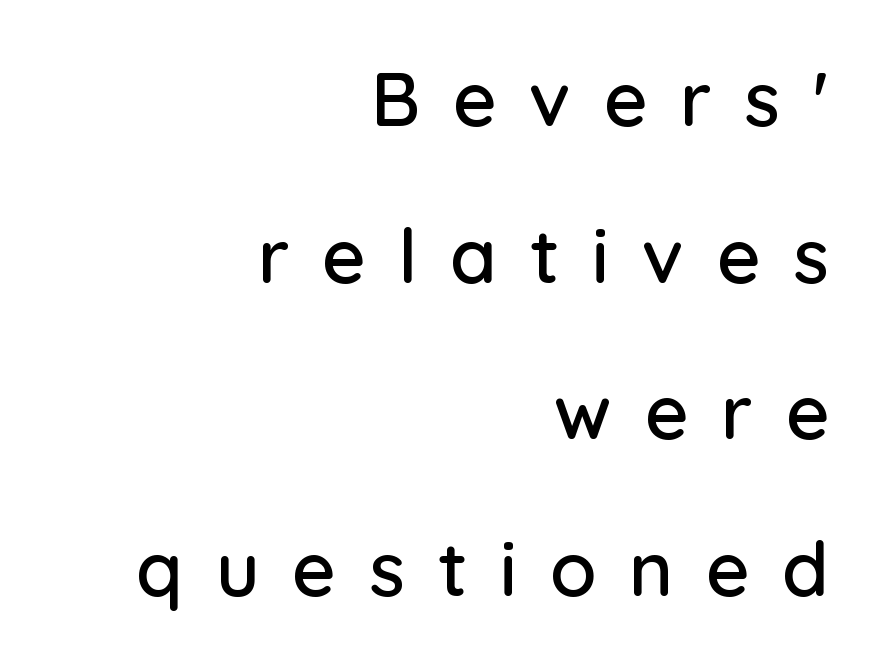
The image shows 76 px sans-serif type, upright; set right-aligned, loose line spacing (2.06x), unusually wide letter spacing (+0.43 em), not underlined; low stroke contrast and a medium x-height.
